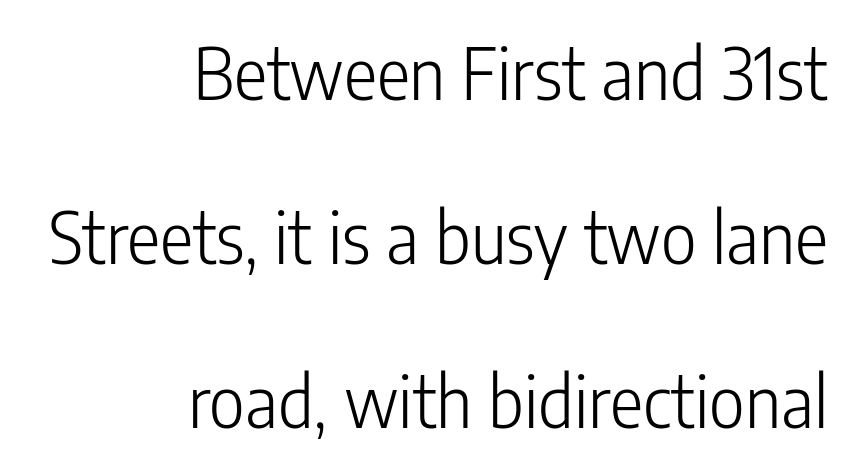
{"serif": "no", "italic": "no", "bold": "no", "weight": "light", "width": "condensed", "stroke_contrast": "low", "x_height": "medium", "monospaced": "no", "underline": "no", "align": "right", "line_spacing": "loose", "line_spacing_ratio": 2.34, "letter_spacing": "normal", "letter_spacing_em": 0.0, "glyph_px": 70}
